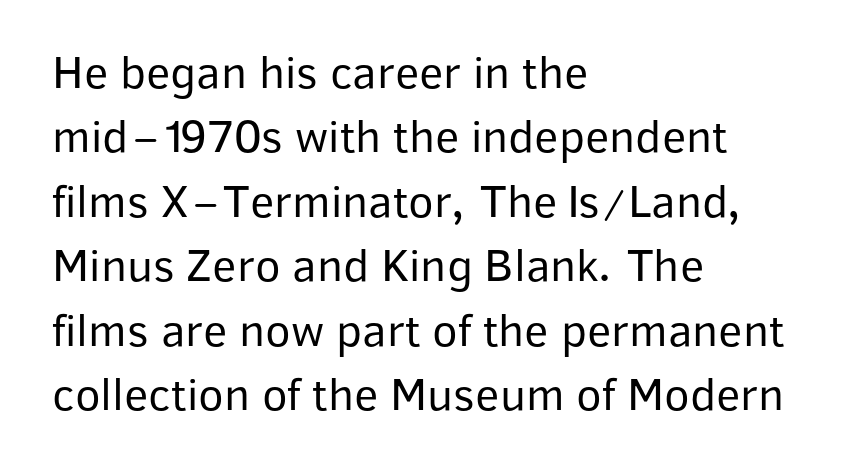
The lines are quadded left. Varying glyph widths throughout — classic text-font behaviour. Only glyphs here, with clear space below each row. Nope, not italic — everything's standing straight. Summary of vertical rhythm: regular, with standard interline spacing.
